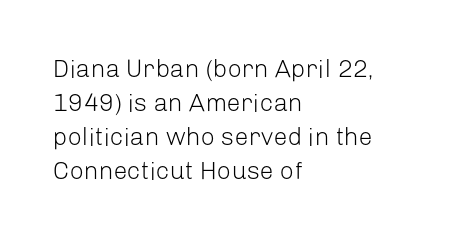
{"italic": "no", "bold": "no", "underline": "no", "align": "left", "line_spacing": "normal", "line_spacing_ratio": 1.36, "letter_spacing": "normal", "letter_spacing_em": 0.0, "glyph_px": 25}
